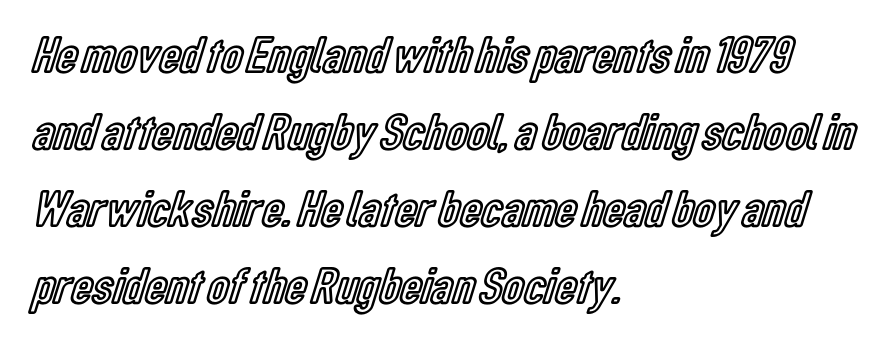
The image shows 52 px condensed type; set left-aligned, normal line spacing (1.48x), normal letter spacing, not underlined; a medium x-height.
